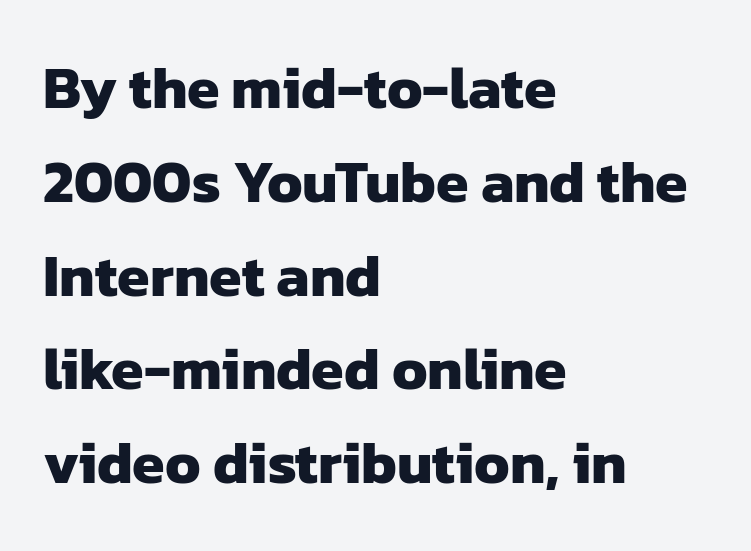
This sample uses a sans-serif face. Lines of text with bare space underneath. The passage shown stacks its lines at a standard gap. This sample has the flowing, uneven cadence of proportional lettering. Short and long lines alike share a common starting point at left.
